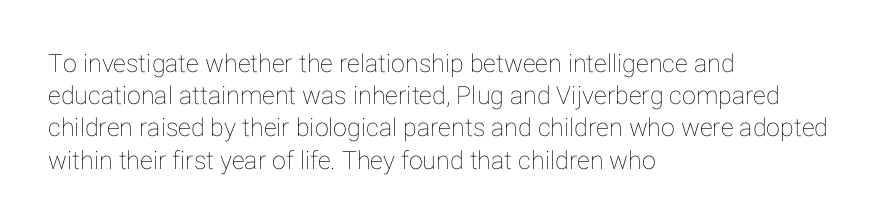
Q: Is the text italic (slanted)? A: No, it is upright.
Q: Is the text underlined? A: No.
Q: How is the paragraph aligned? A: Left-aligned.
Q: Is the spacing between letters normal or unusually wide? A: Normal.
Q: Is the spacing between lines tight, normal or loose? A: Normal.
